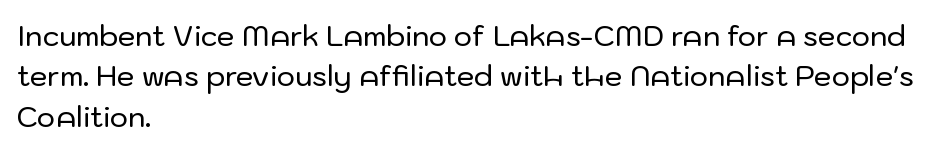
Characters remain perfectly vertical along every line. Varying glyph widths throughout — classic text-font behaviour. The face used here is a sans, in the tradition of grotesques and geometrics. Which margin do the lines hug? The left one — the right edge is uneven. Whoever set this chose a conventional vertical rhythm.
